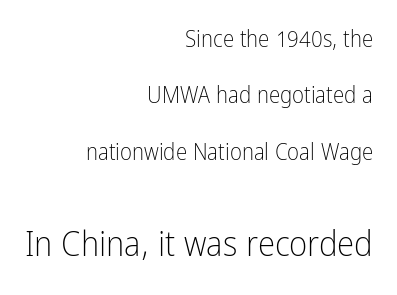
There is no visible air inserted between adjacent glyphs. This sample has the flowing, uneven cadence of proportional lettering. Casual observation: everything's shoved over to the right. You get the small type first, then a jump to larger type. These lines are composed in type without serifs.
